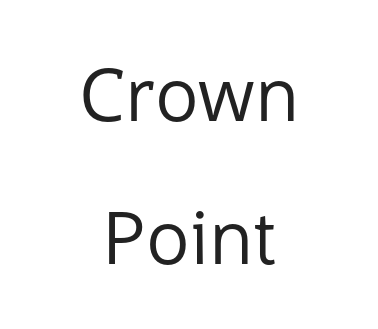
{"serif": "no", "italic": "no", "bold": "no", "weight": "regular", "width": "normal", "stroke_contrast": "low", "x_height": "medium", "monospaced": "no", "underline": "no", "align": "center", "line_spacing": "loose", "line_spacing_ratio": 1.96, "letter_spacing": "normal", "letter_spacing_em": 0.0, "glyph_px": 73}
